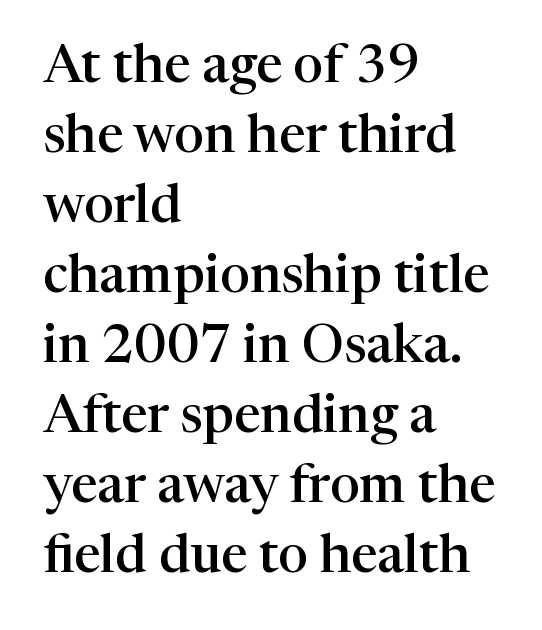
As a designer I'd log this as weight 600, semibold. These lines keep a tight, regular rhythm from letter to letter. A clean baseline with only descenders dipping below it. Honestly, the row spacing looks completely unremarkable.
